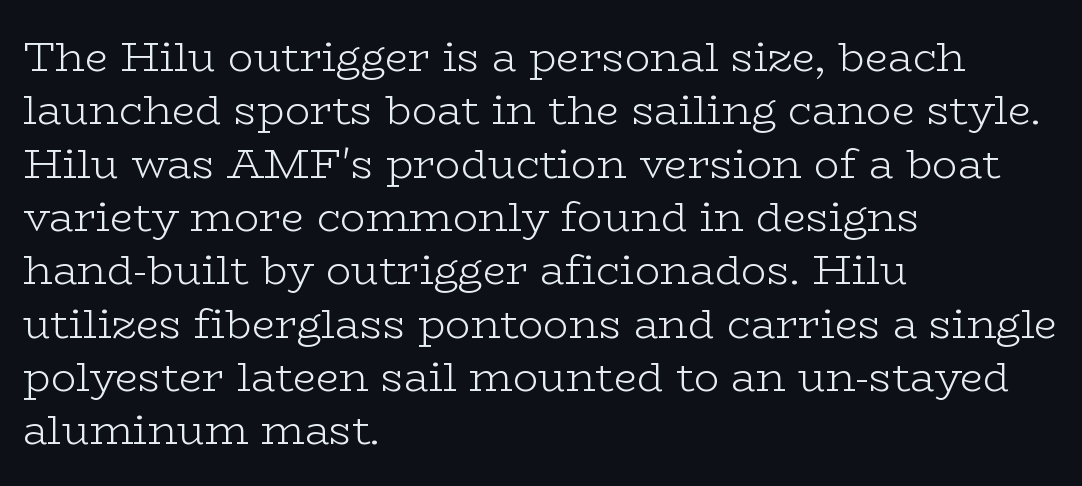
The image shows 42 px light, wide serif type, upright; set left-aligned, normal line spacing (1.27x), normal letter spacing, not underlined; low stroke contrast and a medium x-height.
